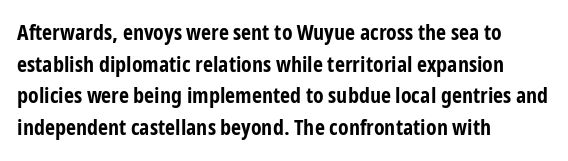
Beneath every word, the page is bare. Successive baselines arrive at the customary interval. It's the straight-up-and-down kind of type. Which margin do the lines hug? The left one — the right edge is uneven. Thick stems and heavy bowls — unmistakably bold.
